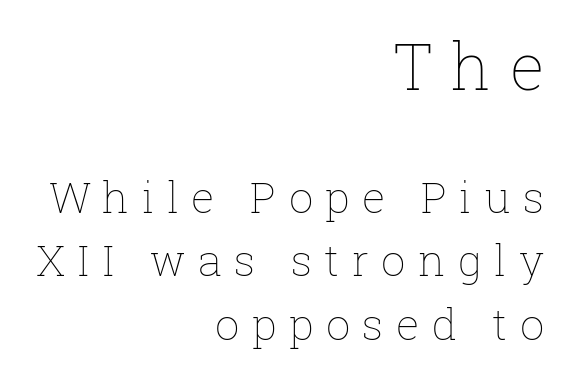
{"italic": "no", "bold": "no", "weight": "thin", "width": "normal", "stroke_contrast": "low", "x_height": "medium", "monospaced": "no", "underline": "no", "align": "right", "line_spacing": "normal", "line_spacing_ratio": 1.47, "letter_spacing": "wide", "letter_spacing_em": 0.29, "larger_block": "first", "size_ratio": 1.49, "glyph_px": 64}
